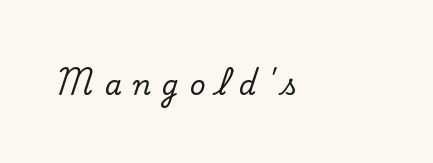
The image shows 27 px text type; set unusually wide letter spacing (+0.41 em), not underlined.
